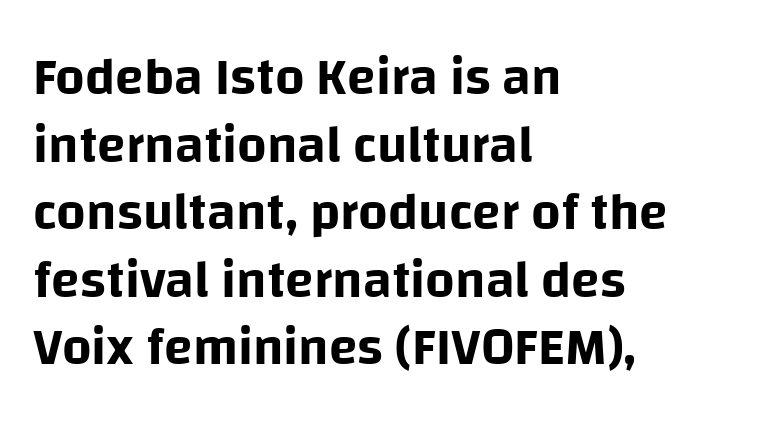
Q: Is the text italic (slanted)? A: No, it is upright.
Q: Is the typeface a serif or a sans-serif typeface? A: Sans-serif.
Q: Is the text underlined? A: No.
Q: How is the paragraph aligned? A: Left-aligned.
Q: Is the spacing between letters normal or unusually wide? A: Normal.
Q: Is the spacing between lines tight, normal or loose? A: Normal.
Q: Width (condensed, normal, or wide)? A: Normal.
Q: Stroke contrast? A: Low.
Q: x-height? A: Large.
Q: Monospaced? A: No.
